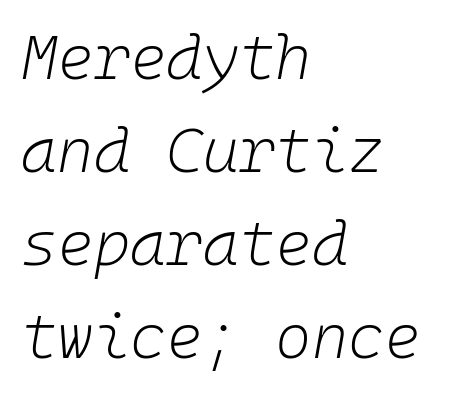
Q: Is the text bold? A: No.
Q: Is the text italic (slanted)? A: Yes, it leans right by about 10 degrees.
Q: Is the text underlined? A: No.
Q: How is the paragraph aligned? A: Left-aligned.
Q: Is the spacing between letters normal or unusually wide? A: Normal.
Q: Is the spacing between lines tight, normal or loose? A: Normal.
Q: Width (condensed, normal, or wide)? A: Normal.
Q: Stroke contrast? A: Low.
Q: x-height? A: Medium.
